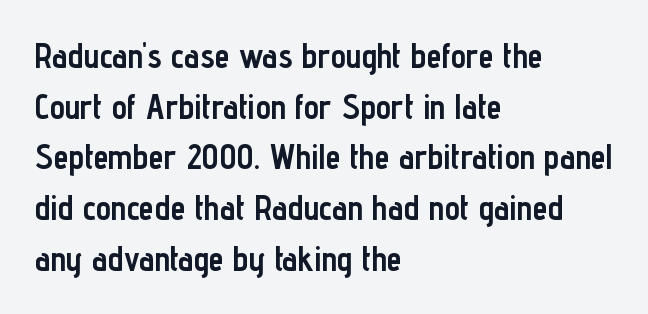
The passage shown is not underscored anywhere. Layout note: lines flush left. Unlike italic type, these characters show no tilt at all. Do the characters align in a grid? No, the font is proportional. The horizontal fit of the characters is conventional and even.
